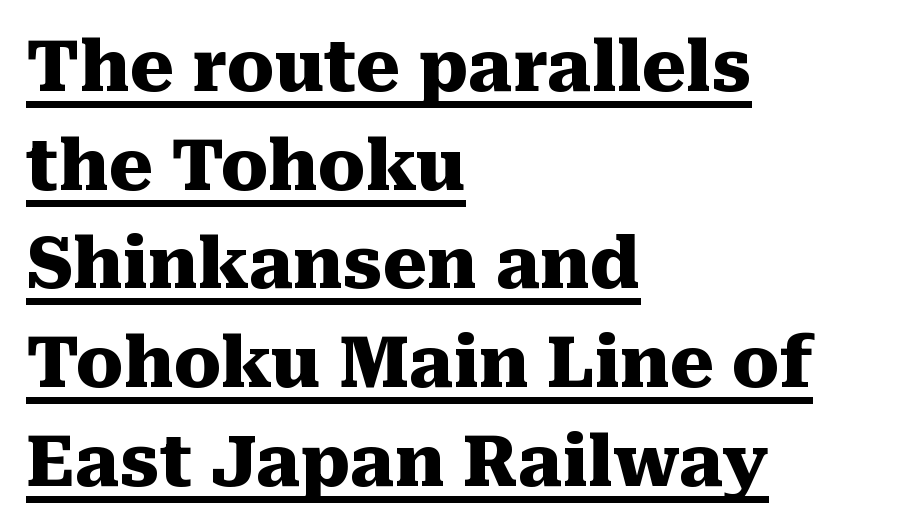
The image shows 70 px heavy serif type, upright; set left-aligned, normal line spacing (1.41x), normal letter spacing, underlined; medium stroke contrast and a medium x-height.
